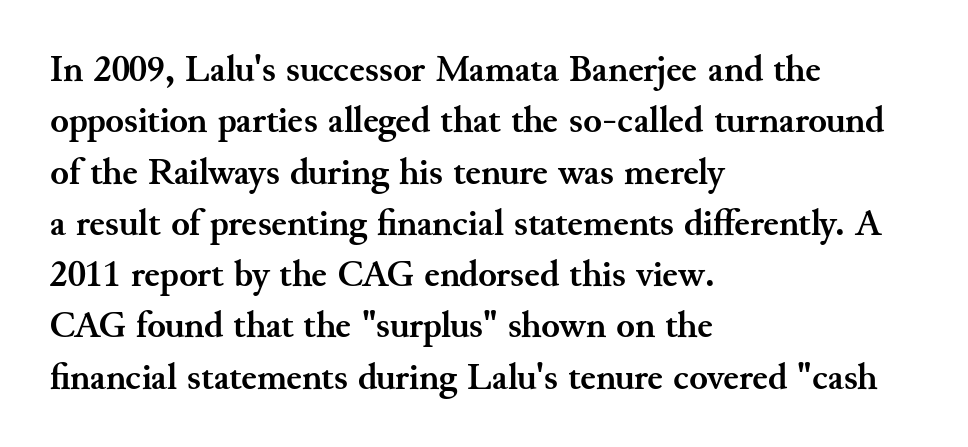
The glyphs are unaccompanied by any horizontal stroke below them. Do the characters align in a grid? No, the font is proportional. These words are printed bold, with thick strokes throughout. Check where the strokes stop: tiny serifs finish them off. The rag falls on the right side of this text block. How are the letters spaced? Ordinarily, with no added tracking.
